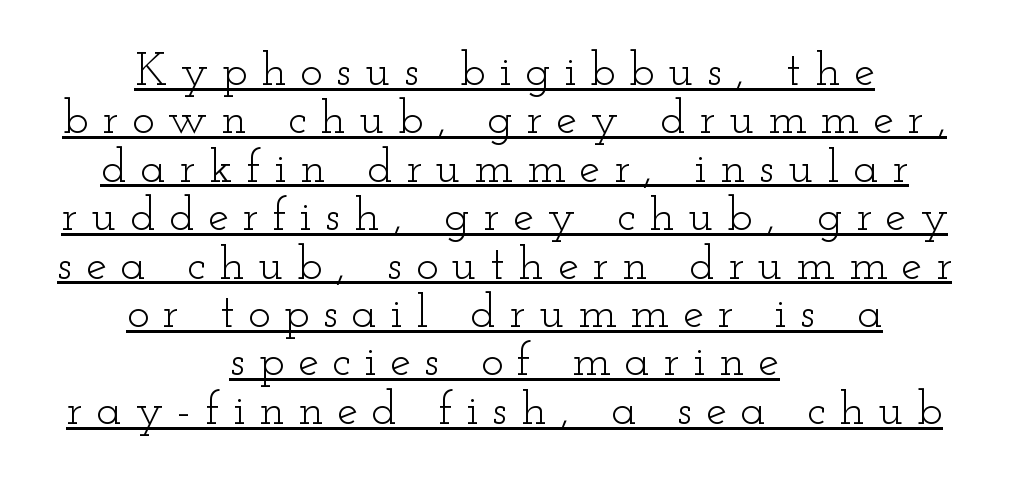
The image shows 47 px light, wide serif type, upright; set centered, tight line spacing (1.03x), unusually wide letter spacing (+0.29 em), underlined; low stroke contrast and a small x-height.
